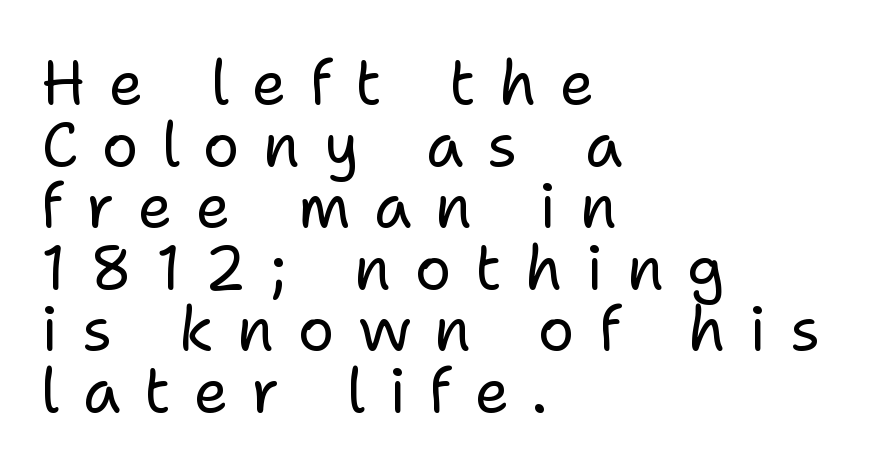
The image shows 61 px regular-weight sans-serif type, upright; set left-aligned, tight line spacing (1.01x), unusually wide letter spacing (+0.38 em), not underlined; low stroke contrast and a medium x-height.
